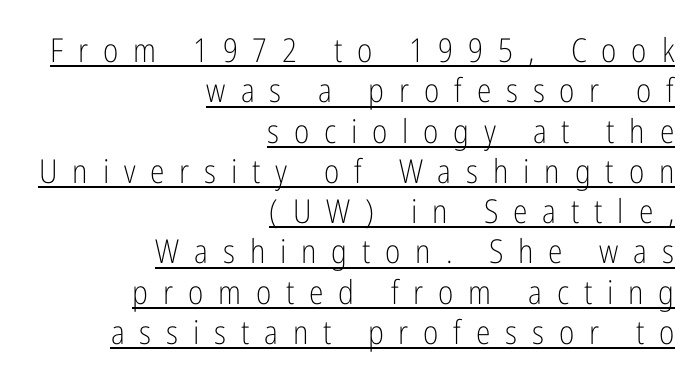
The font is comparable to plain body text, perhaps lighter. These lines were composed using upright roman letters. Grotesque or geometric, the face here clearly has no serifs. Caption: expanded tracking, letters set apart.
